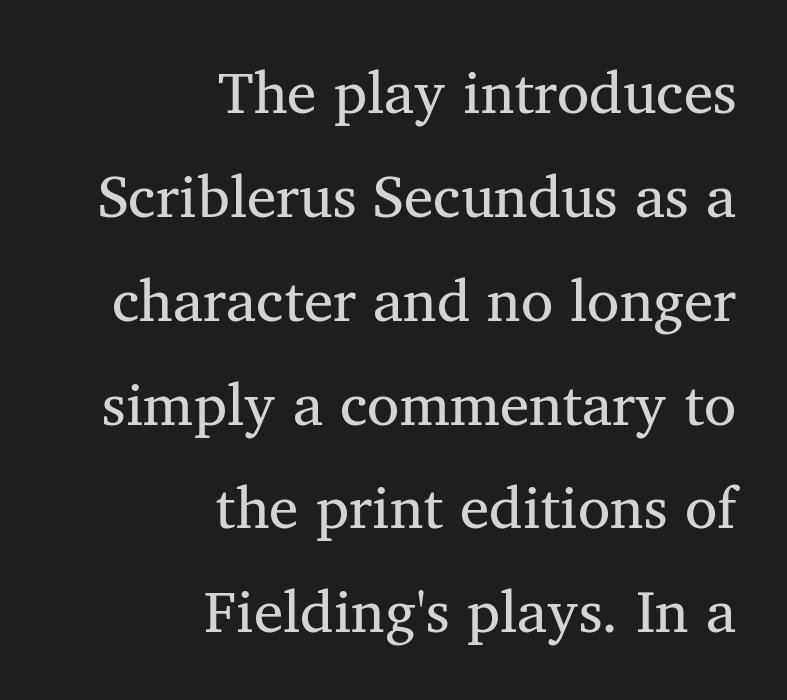
One-word summary of the alignment: right. A typesetter would call this proportional, since set widths differ per character. Descender tails drop into unmarked territory. Students, note that the glyphs here touch the page at normal intervals. Weight: regular or lighter. Stroke terminals: seriffed.
